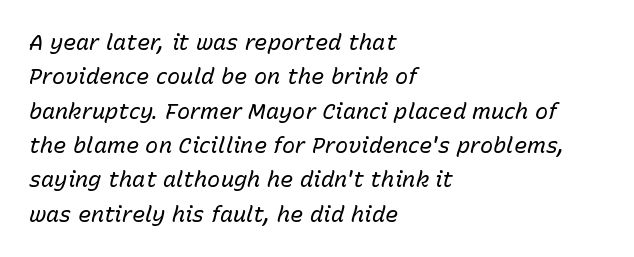
The image shows 22 px text type, italic (leaning right); set left-aligned, normal line spacing (1.56x), normal letter spacing, not underlined.
